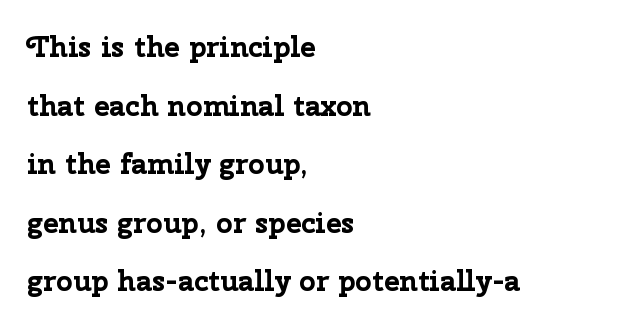
Q: Is the text bold? A: Yes.
Q: Is the text italic (slanted)? A: No, it is upright.
Q: Is the typeface a serif or a sans-serif typeface? A: Sans-serif.
Q: Is the text underlined? A: No.
Q: How is the paragraph aligned? A: Left-aligned.
Q: Is the spacing between letters normal or unusually wide? A: Normal.
Q: Is the spacing between lines tight, normal or loose? A: Loose.
Q: Width (condensed, normal, or wide)? A: Normal.
Q: Stroke contrast? A: Low.
Q: x-height? A: Medium.
Q: Monospaced? A: No.
